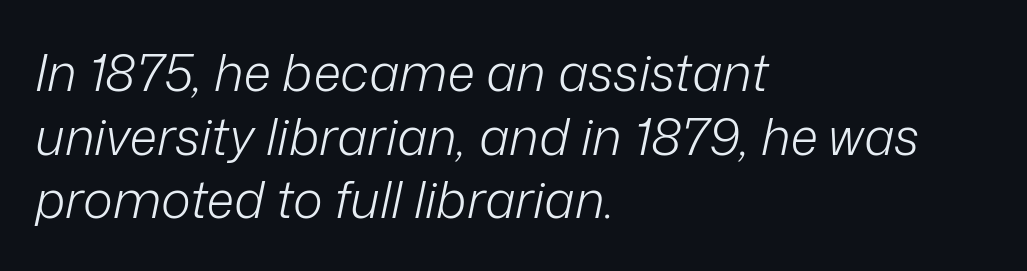
{"italic": "yes", "lean": "right", "slant_degrees": 12, "bold": "no", "weight": "light", "width": "normal", "stroke_contrast": "low", "x_height": "medium", "monospaced": "no", "underline": "no", "align": "left", "line_spacing": "normal", "line_spacing_ratio": 1.25, "letter_spacing": "normal", "letter_spacing_em": 0.0, "glyph_px": 51}
